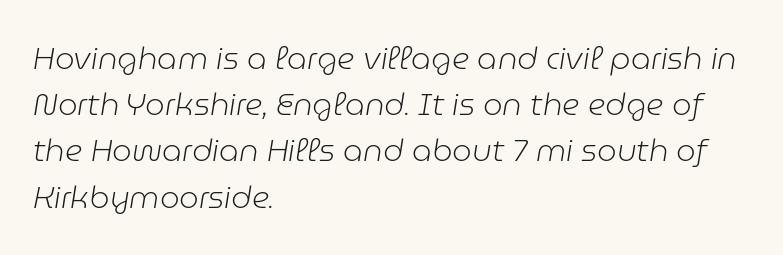
{"italic": "yes", "lean": "right", "slant_degrees": 9, "bold": "no", "weight": "light", "width": "normal", "stroke_contrast": "low", "x_height": "medium", "monospaced": "no", "underline": "no", "align": "left", "line_spacing": "normal", "line_spacing_ratio": 1.49, "letter_spacing": "normal", "letter_spacing_em": 0.0, "glyph_px": 31}
